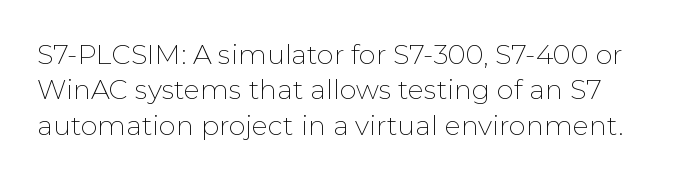
Q: Is the text bold? A: No.
Q: Is the text italic (slanted)? A: No, it is upright.
Q: Is the text underlined? A: No.
Q: Is the spacing between letters normal or unusually wide? A: Normal.
Q: Is the spacing between lines tight, normal or loose? A: Normal.
